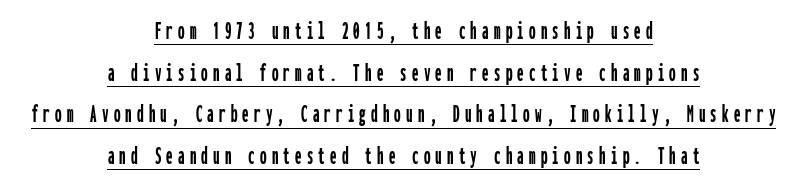
Q: Is the text italic (slanted)? A: No, it is upright.
Q: Is the text underlined? A: Yes.
Q: How is the paragraph aligned? A: Centered.
Q: Is the spacing between letters normal or unusually wide? A: Unusually wide.
Q: Is the spacing between lines tight, normal or loose? A: Normal.
